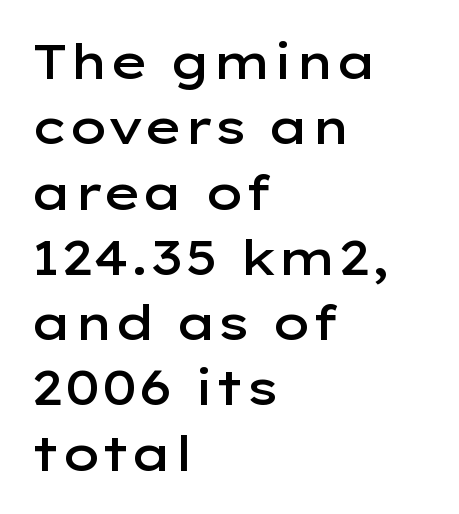
You could not count columns in this text — the font is proportionally spaced. These lines sit exactly where default settings would place them. Each letter's strokes conclude bluntly, with no projecting serifs. Rendered with straight, roman letterforms. The letterforms sit shoulder to shoulder at normal distance. Caption: semibold face, moderately heavy strokes.
